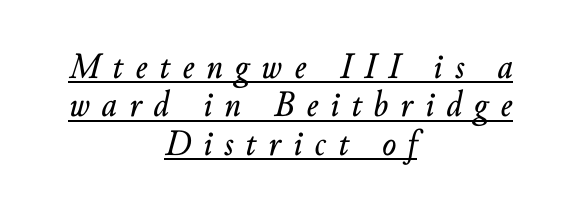
The image shows 37 px text type, italic (leaning right); set centered, tight line spacing (1.04x), unusually wide letter spacing (+0.33 em), underlined; low stroke contrast and a small x-height.
